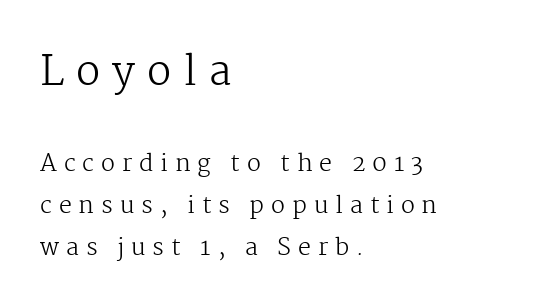
The image shows 40 px regular-weight serif type, upright; set left-aligned, line spacing 1.82x, unusually wide letter spacing (+0.3 em), not underlined; the first (top) block is 1.74x larger; medium stroke contrast and a medium x-height.
